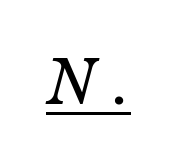
{"bold": "no", "weight": "regular", "width": "normal", "stroke_contrast": "low", "x_height": "medium", "monospaced": "no", "underline": "yes", "letter_spacing": "wide", "letter_spacing_em": 0.33, "glyph_px": 59}
